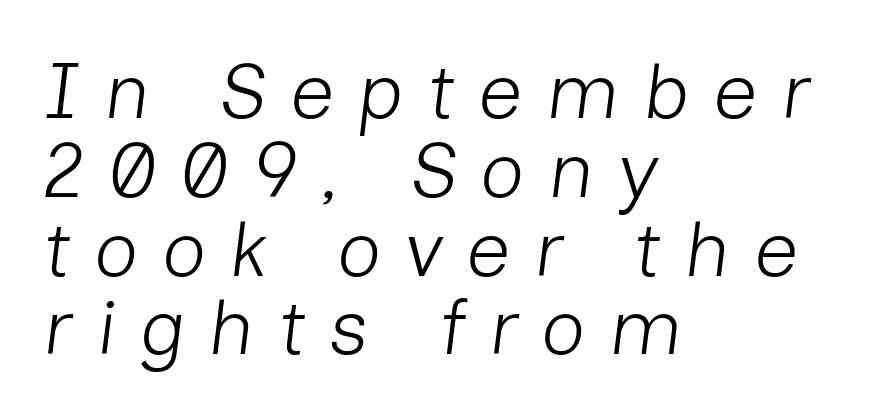
The glyphs are unaccompanied by any horizontal stroke below them. The tracking jumps out immediately: characters are airy and widely separated. Compared with a centered layout, this one pins lines to the left instead. The passage shown is typed in a proportional face where columns would drift. Quick note: italic. Heft: none added — not bold.
